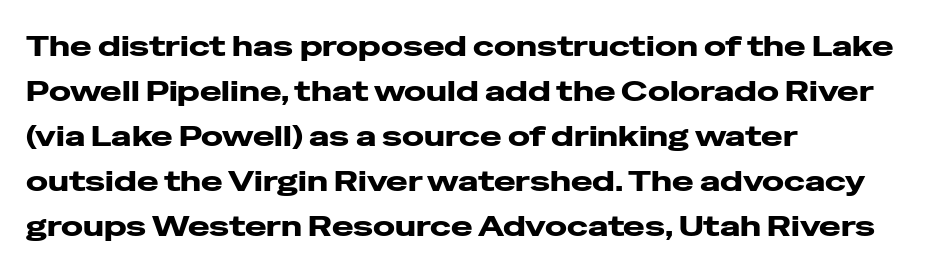
The image shows 29 px heavy, wide sans-serif type, upright; set left-aligned, normal line spacing (1.55x), normal letter spacing, not underlined; low stroke contrast and a medium x-height.
